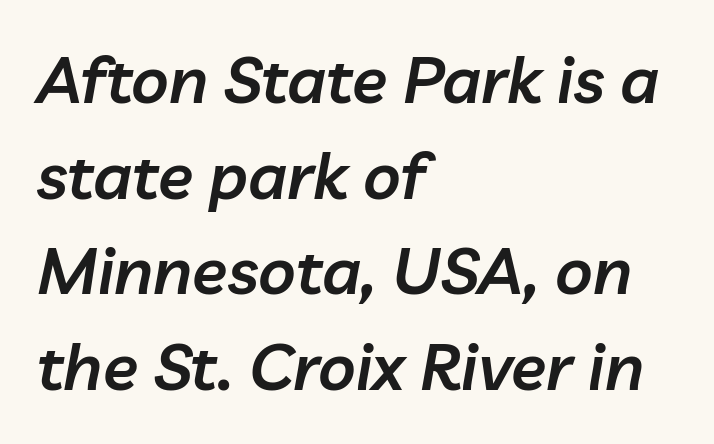
The image shows 65 px semibold type, italic (leaning right); set left-aligned, normal line spacing (1.47x), normal letter spacing, not underlined; low stroke contrast and a medium x-height.
